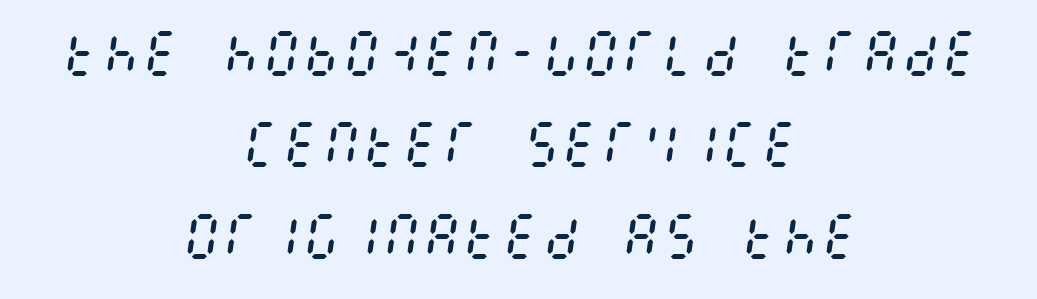
The font's italic variant was chosen for this text. Check the space under the baseline: it is left empty. The passage shown has conventional tracking throughout. Leftover space on each line is divided equally before and after the words. Each stroke keeps to a modest, everyday thickness or less.
